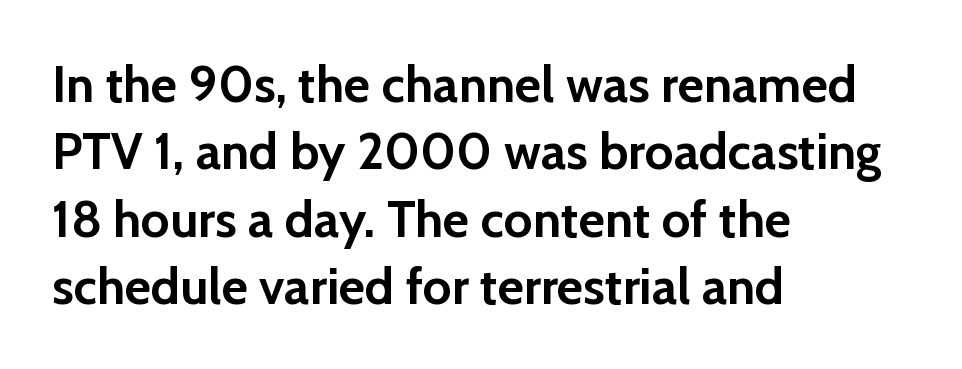
{"serif": "no", "italic": "no", "bold": "yes", "weight": "semibold", "width": "normal", "stroke_contrast": "low", "x_height": "medium", "monospaced": "no", "underline": "no", "align": "left", "line_spacing": "normal", "line_spacing_ratio": 1.32, "letter_spacing": "normal", "letter_spacing_em": 0.0, "glyph_px": 51}
